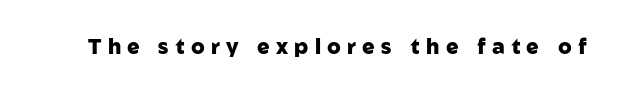
{"italic": "no", "bold": "yes", "underline": "no", "letter_spacing": "wide", "letter_spacing_em": 0.3, "glyph_px": 21}
